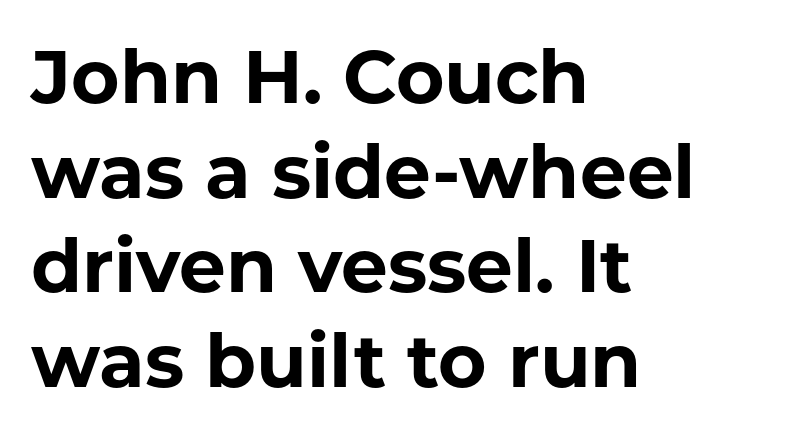
Strokes here are thick enough to call this a true bold. Successive baselines arrive at the customary interval. The specimen omits any rule beneath the text block's lines. No feet cap the strokes, marking this as sans-serif type. The letters stand upright; this is a roman face. All the whitespace from short lines collects on the right.
